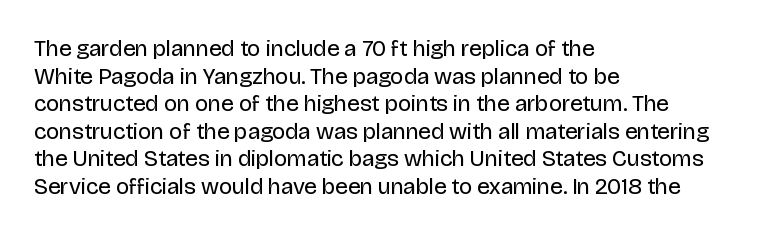
{"italic": "no", "bold": "no", "underline": "no", "align": "left", "line_spacing_ratio": 1.2, "letter_spacing": "normal", "letter_spacing_em": 0.0, "glyph_px": 23}
